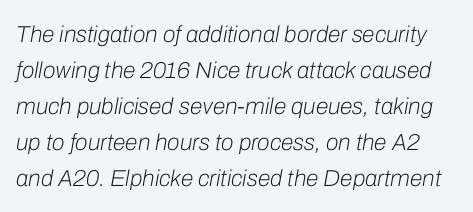
{"italic": "yes", "lean": "right", "slant_degrees": 10, "bold": "no", "underline": "no", "line_spacing": "normal", "line_spacing_ratio": 1.56, "letter_spacing": "normal", "letter_spacing_em": 0.0, "glyph_px": 23}
